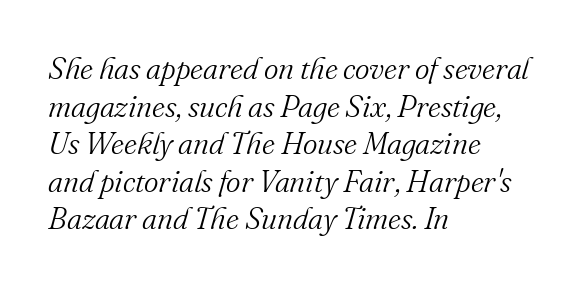
The lettering tilts uniformly, giving the passage an italic look. Typographically, this falls in the serif category. Here the designer chose a conventional face with non-uniform glyph widths. Does extra space separate the letters? No, they use regular spacing. Descender tails drop into unmarked territory.
